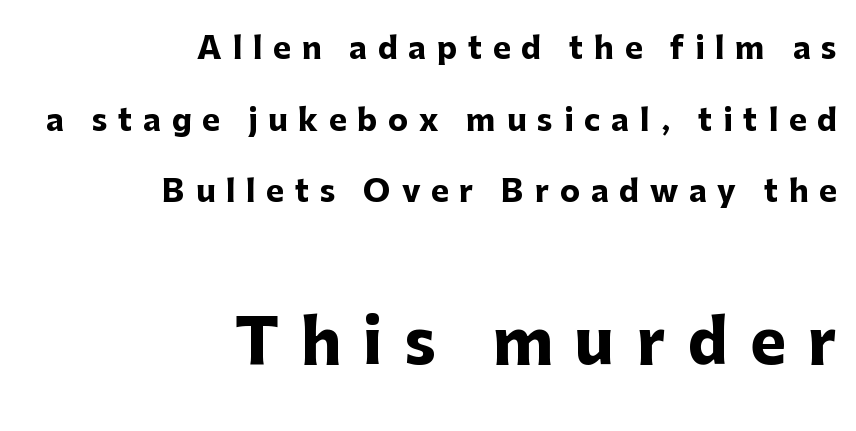
Q: Is the text bold? A: Yes.
Q: Is the text italic (slanted)? A: No, it is upright.
Q: Is the typeface a serif or a sans-serif typeface? A: Sans-serif.
Q: Is the text underlined? A: No.
Q: How is the paragraph aligned? A: Right-aligned.
Q: Is the spacing between letters normal or unusually wide? A: Unusually wide.
Q: Is the spacing between lines tight, normal or loose? A: Loose.
Q: Which block of text is set in a larger size, the first (top) or the second (bottom)? A: The second (bottom) one.
Q: Width (condensed, normal, or wide)? A: Normal.
Q: Stroke contrast? A: Low.
Q: x-height? A: Medium.
Q: Monospaced? A: No.
